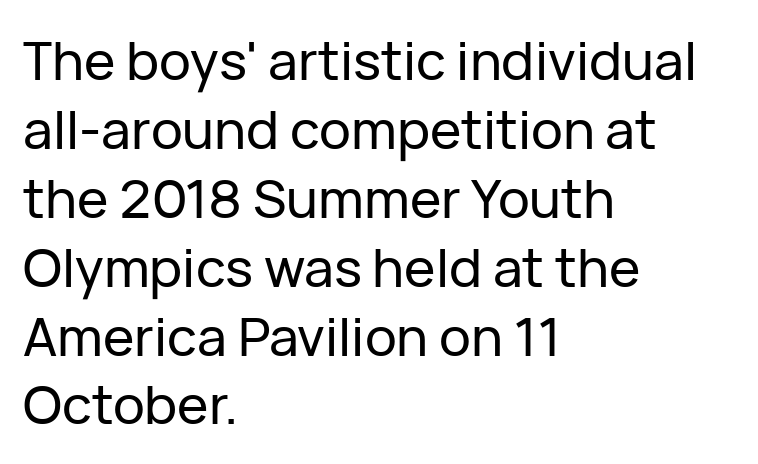
Q: Is the text italic (slanted)? A: No, it is upright.
Q: Is the typeface a serif or a sans-serif typeface? A: Sans-serif.
Q: Is the text underlined? A: No.
Q: How is the paragraph aligned? A: Left-aligned.
Q: Is the spacing between letters normal or unusually wide? A: Normal.
Q: Is the spacing between lines tight, normal or loose? A: Normal.
Q: Width (condensed, normal, or wide)? A: Normal.
Q: Stroke contrast? A: Low.
Q: x-height? A: Medium.
Q: Monospaced? A: No.
